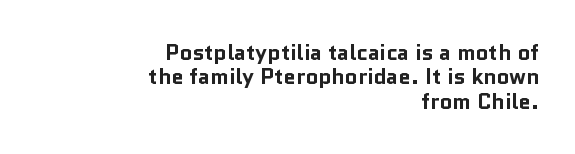
Thick stems and heavy bowls — unmistakably bold. How are the letters spaced? Ordinarily, with no added tracking. Casual observation: everything's shoved over to the right. Has an underline been added? It has not. In terms of leading, this rendering errs on the cramped side.
